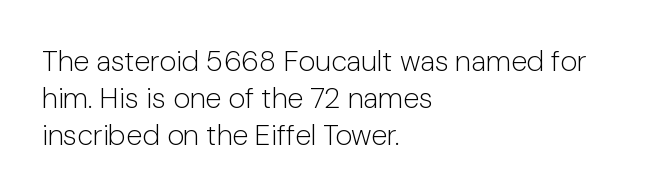
Q: Is the text bold? A: No.
Q: Is the text italic (slanted)? A: No, it is upright.
Q: Is the typeface a serif or a sans-serif typeface? A: Sans-serif.
Q: Is the text underlined? A: No.
Q: How is the paragraph aligned? A: Left-aligned.
Q: Is the spacing between letters normal or unusually wide? A: Normal.
Q: Is the spacing between lines tight, normal or loose? A: Normal.
Q: Width (condensed, normal, or wide)? A: Normal.
Q: Stroke contrast? A: Low.
Q: x-height? A: Medium.
Q: Monospaced? A: No.
